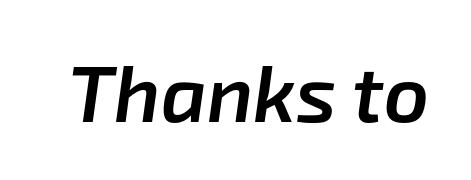
The image shows 79 px semibold type, italic (leaning right); set normal letter spacing, not underlined; low stroke contrast and a medium x-height.
